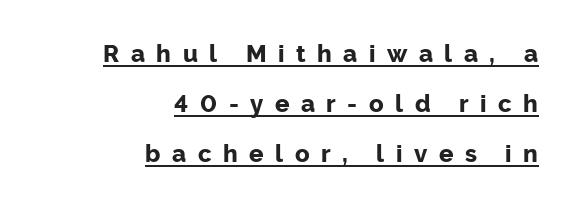
The image shows 24 px bold type, upright; set right-aligned, loose line spacing (2.09x), unusually wide letter spacing (+0.48 em), underlined.
